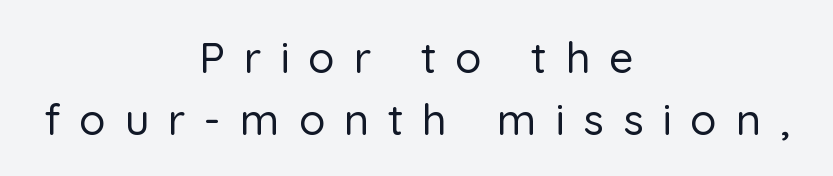
Q: Is the text italic (slanted)? A: No, it is upright.
Q: Is the typeface a serif or a sans-serif typeface? A: Sans-serif.
Q: Is the text underlined? A: No.
Q: How is the paragraph aligned? A: Centered.
Q: Is the spacing between letters normal or unusually wide? A: Unusually wide.
Q: Is the spacing between lines tight, normal or loose? A: Normal.
Q: Width (condensed, normal, or wide)? A: Normal.
Q: Stroke contrast? A: Low.
Q: x-height? A: Medium.
Q: Monospaced? A: No.
